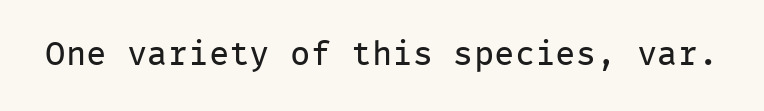
Q: Is the text bold? A: No.
Q: Is the text italic (slanted)? A: No, it is upright.
Q: Is the typeface a serif or a sans-serif typeface? A: Sans-serif.
Q: Is the text underlined? A: No.
Q: Is the spacing between letters normal or unusually wide? A: Normal.
Q: Width (condensed, normal, or wide)? A: Normal.
Q: Stroke contrast? A: Low.
Q: x-height? A: Medium.
Q: Monospaced? A: Yes.
